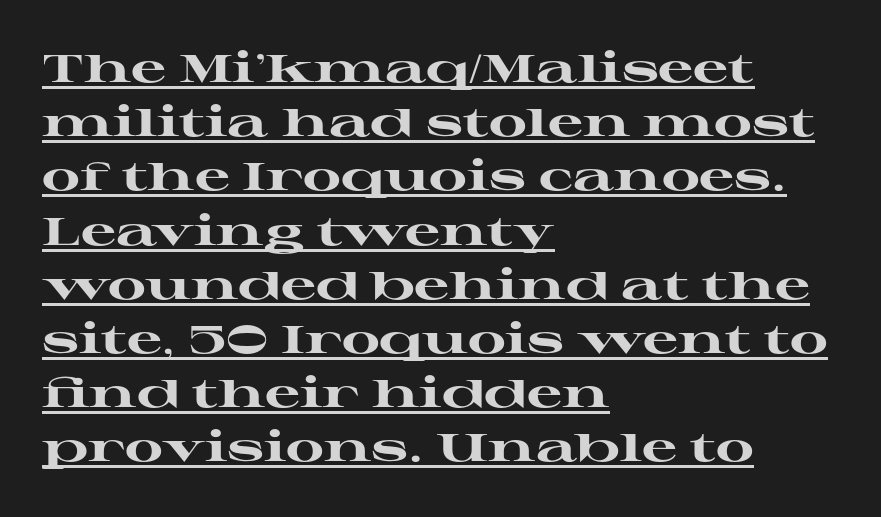
Q: Is the text bold? A: Yes.
Q: Is the text italic (slanted)? A: No, it is upright.
Q: Is the typeface a serif or a sans-serif typeface? A: Serif.
Q: Is the text underlined? A: Yes.
Q: How is the paragraph aligned? A: Left-aligned.
Q: Is the spacing between letters normal or unusually wide? A: Normal.
Q: Is the spacing between lines tight, normal or loose? A: Normal.
Q: Width (condensed, normal, or wide)? A: Wide.
Q: Stroke contrast? A: High.
Q: x-height? A: Medium.
Q: Monospaced? A: No.
